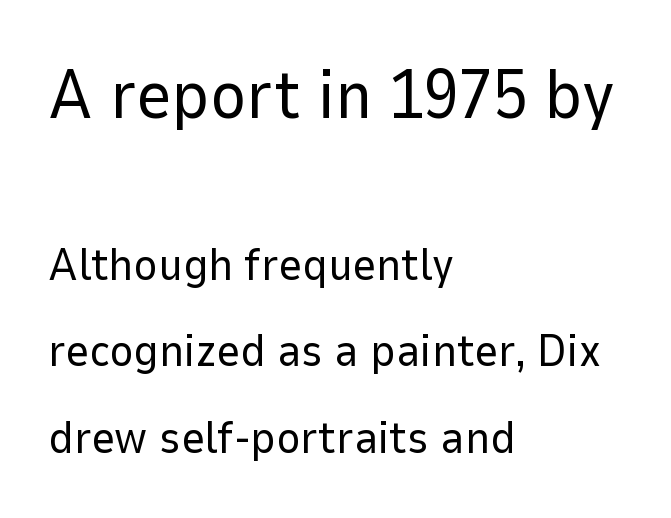
Larger block? The one above; the one below is distinctly smaller. The font's upright variant was chosen for this text. Each letter keeps its own natural width here, so spacing adapts to shape. Typographically, this falls in the sans-serif category. Leftover space on each line is placed entirely after the last word. This rendering leaves character spacing at its baseline value.
